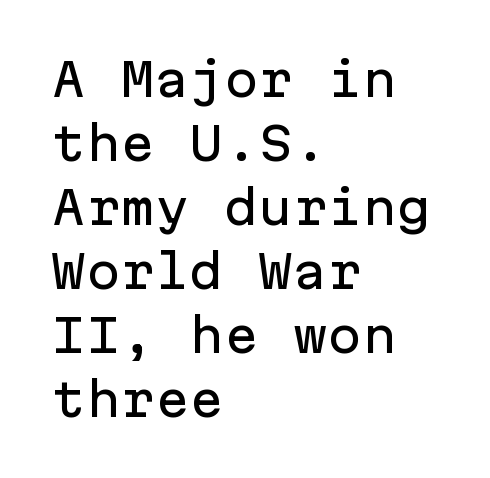
The lettering holds an erect, upright posture throughout. In terms of leading, this rendering sits right in the middle. In terms of letterform style, serifs are entirely absent. The passage shown is typed in a monospace face where columns stay perfectly aligned. The rendering anchors every line to the left-hand side.
